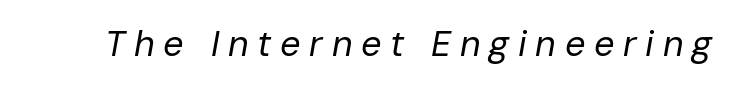
The image shows 36 px regular-weight type, italic (leaning right); set unusually wide letter spacing (+0.24 em), not underlined; low stroke contrast and a medium x-height.
